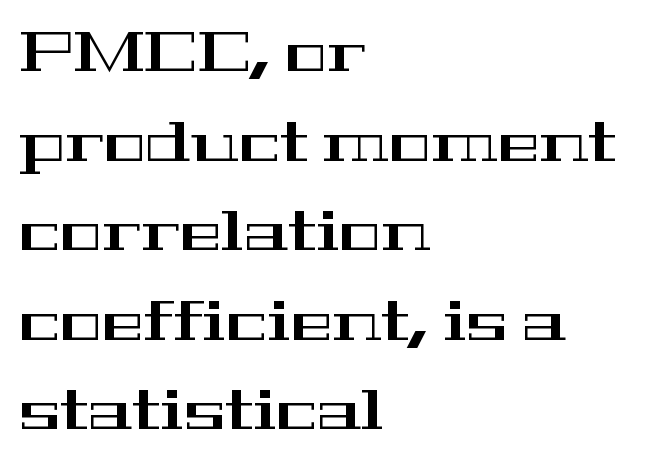
The image shows 56 px wide serif type, upright; set left-aligned, normal line spacing (1.6x), normal letter spacing, not underlined; high stroke contrast and a medium x-height.
